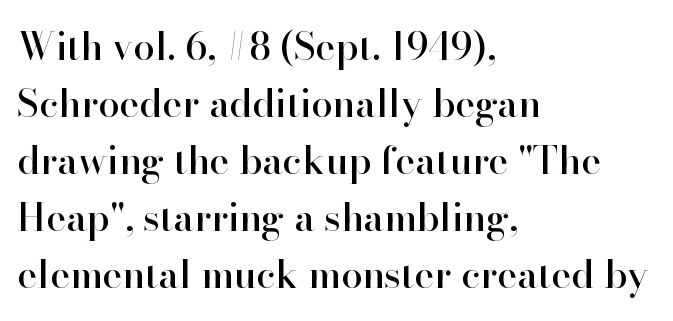
The image shows 38 px serif type, upright; set left-aligned, normal line spacing (1.5x), normal letter spacing, not underlined; high stroke contrast and a small x-height.
